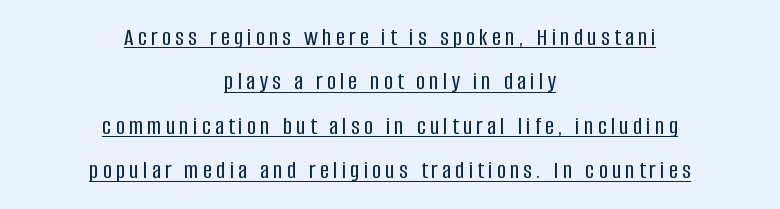
Q: Is the text italic (slanted)? A: No, it is upright.
Q: Is the text underlined? A: Yes.
Q: How is the paragraph aligned? A: Centered.
